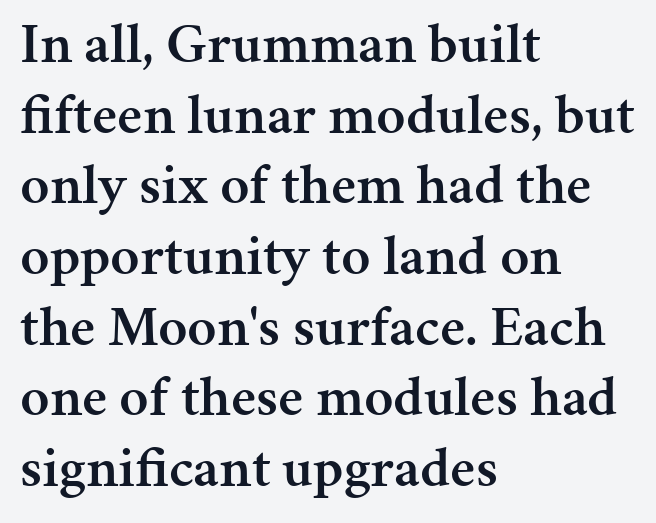
Q: Is the text bold? A: Semi-bold.
Q: Is the text italic (slanted)? A: No, it is upright.
Q: Is the typeface a serif or a sans-serif typeface? A: Serif.
Q: Is the text underlined? A: No.
Q: How is the paragraph aligned? A: Left-aligned.
Q: Is the spacing between letters normal or unusually wide? A: Normal.
Q: Width (condensed, normal, or wide)? A: Normal.
Q: Stroke contrast? A: Medium.
Q: x-height? A: Medium.
Q: Monospaced? A: No.
